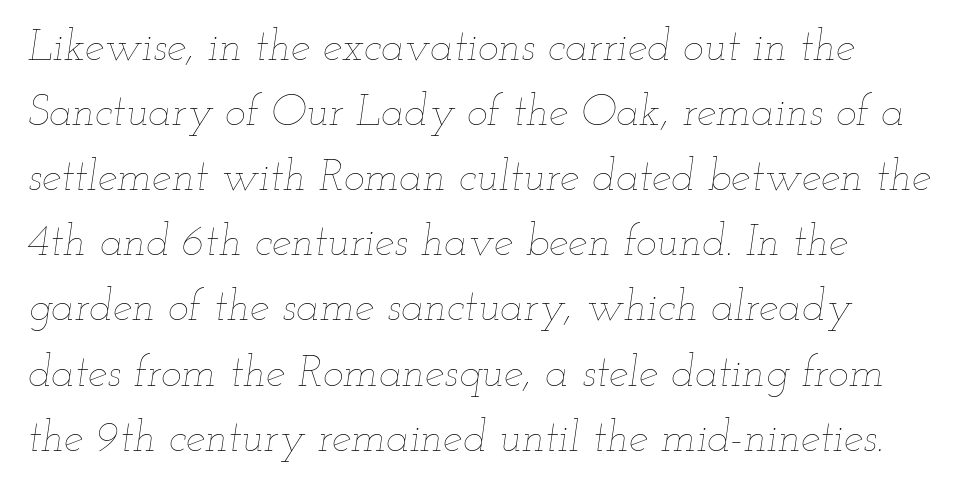
The image shows 44 px thin, wide type, italic (leaning right); set left-aligned, normal line spacing (1.48x), normal letter spacing, not underlined; low stroke contrast and a small x-height.
